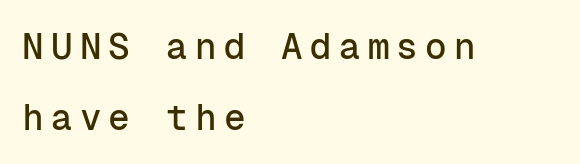
The image shows 36 px sans-serif type, upright, monospaced; set left-aligned, loose line spacing (1.98x), unusually wide letter spacing (+0.2 em), not underlined; low stroke contrast and a medium x-height.
